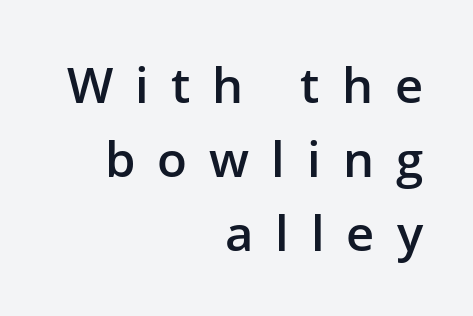
{"serif": "no", "italic": "no", "bold": "semi", "weight": "semibold", "width": "normal", "stroke_contrast": "low", "x_height": "medium", "monospaced": "no", "underline": "no", "align": "right", "line_spacing": "normal", "line_spacing_ratio": 1.51, "letter_spacing": "wide", "letter_spacing_em": 0.45, "glyph_px": 49}
